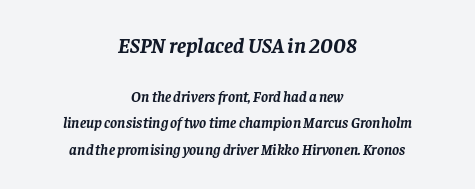
The image shows 22 px bold type, italic (leaning right); set centered, line spacing 1.75x, normal letter spacing, not underlined; the first (top) block is 1.47x larger.
